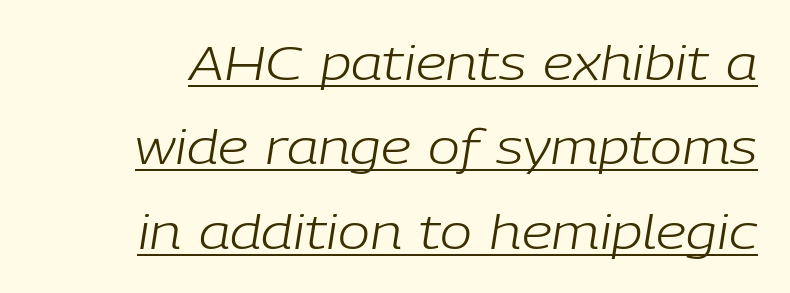
The image shows 48 px light type, italic (leaning right); set line spacing 1.76x, normal letter spacing, underlined; low stroke contrast and a medium x-height.
